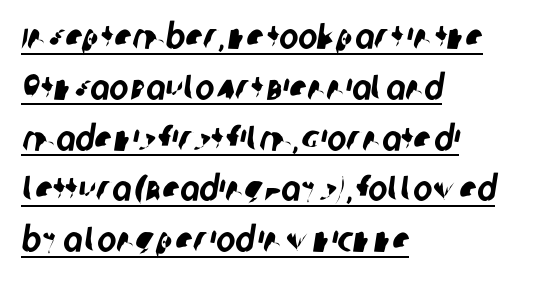
{"serif": "no", "width": "condensed", "stroke_contrast": "low", "x_height": "large", "monospaced": "no", "underline": "yes", "align": "left", "line_spacing": "normal", "line_spacing_ratio": 1.41, "letter_spacing": "normal", "letter_spacing_em": 0.0, "glyph_px": 36}
